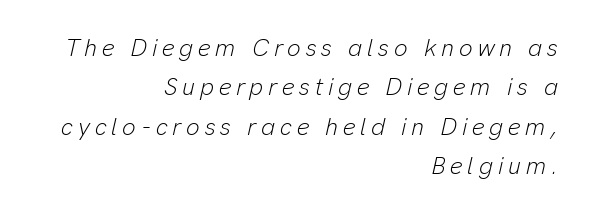
Each word looks stretched out because of the extra space between its letters. A student would call this right alignment; a typographer would say flush right, rag left. Slanted lettering throughout. A clean baseline with only descenders dipping below it. Caption: face not bold, strokes unweighted.
